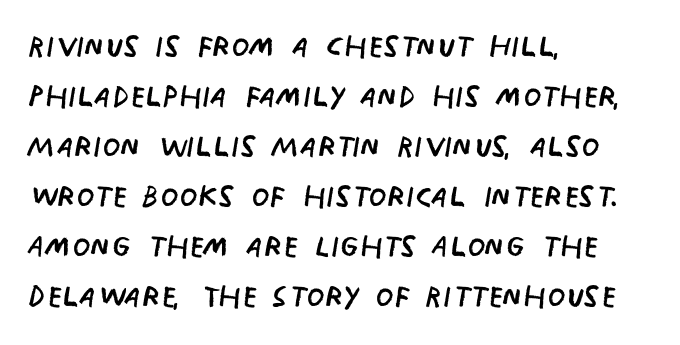
Q: Is the text bold? A: No.
Q: Is the typeface a serif or a sans-serif typeface? A: Sans-serif.
Q: Is the text underlined? A: No.
Q: How is the paragraph aligned? A: Left-aligned.
Q: Is the spacing between letters normal or unusually wide? A: Normal.
Q: Width (condensed, normal, or wide)? A: Condensed.
Q: Stroke contrast? A: Low.
Q: x-height? A: Large.
Q: Monospaced? A: No.
